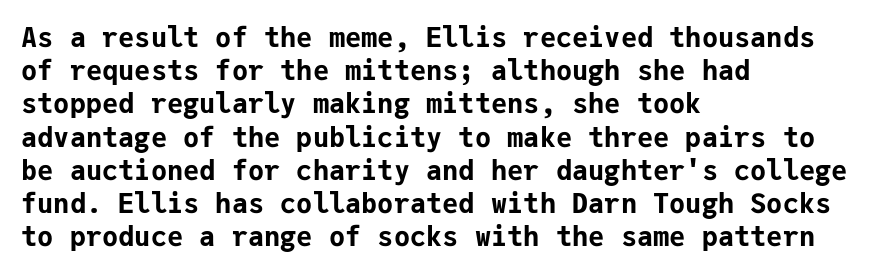
{"italic": "no", "bold": "yes", "underline": "no", "align": "left", "line_spacing_ratio": 1.23, "letter_spacing": "normal", "letter_spacing_em": 0.0, "glyph_px": 27}
